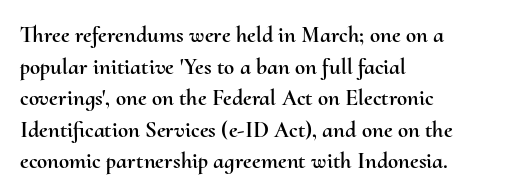
The image shows 23 px text type, upright; set left-aligned, normal line spacing (1.37x), normal letter spacing, not underlined.
